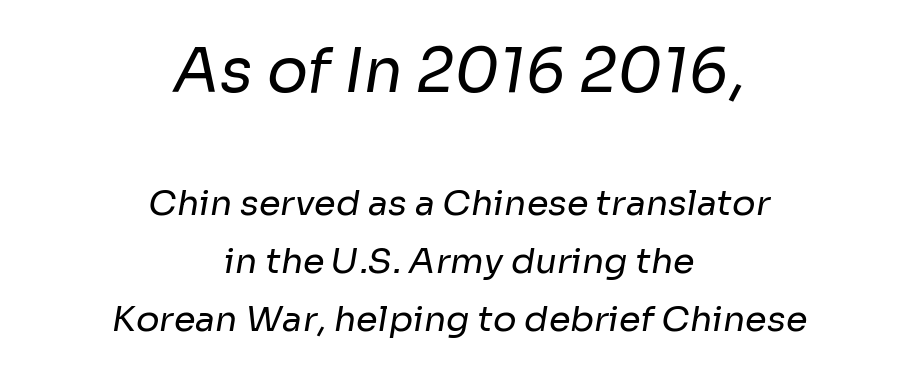
Q: Is the text bold? A: No.
Q: Is the typeface a serif or a sans-serif typeface? A: Sans-serif.
Q: Is the text underlined? A: No.
Q: How is the paragraph aligned? A: Centered.
Q: Is the spacing between letters normal or unusually wide? A: Normal.
Q: Is the spacing between lines tight, normal or loose? A: Normal.
Q: Which block of text is set in a larger size, the first (top) or the second (bottom)? A: The first (top) one.
Q: Width (condensed, normal, or wide)? A: Normal.
Q: Stroke contrast? A: Low.
Q: x-height? A: Medium.
Q: Monospaced? A: No.
